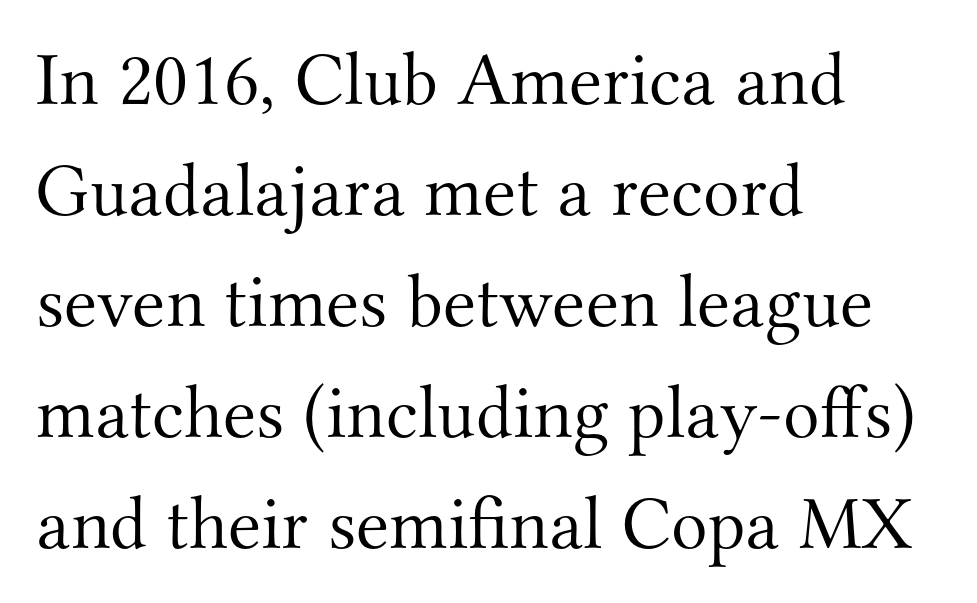
Italic: no, the glyphs are upright roman. The passage shown is not bold in any degree. Note the varied advance widths — an 'i' is clearly narrower than an 'm'. Look at the bottom of the vertical strokes: they flare into serifs here. Caption: multi-line text, flush left, ragged right. The vertical gap from one line to the next is medium.
